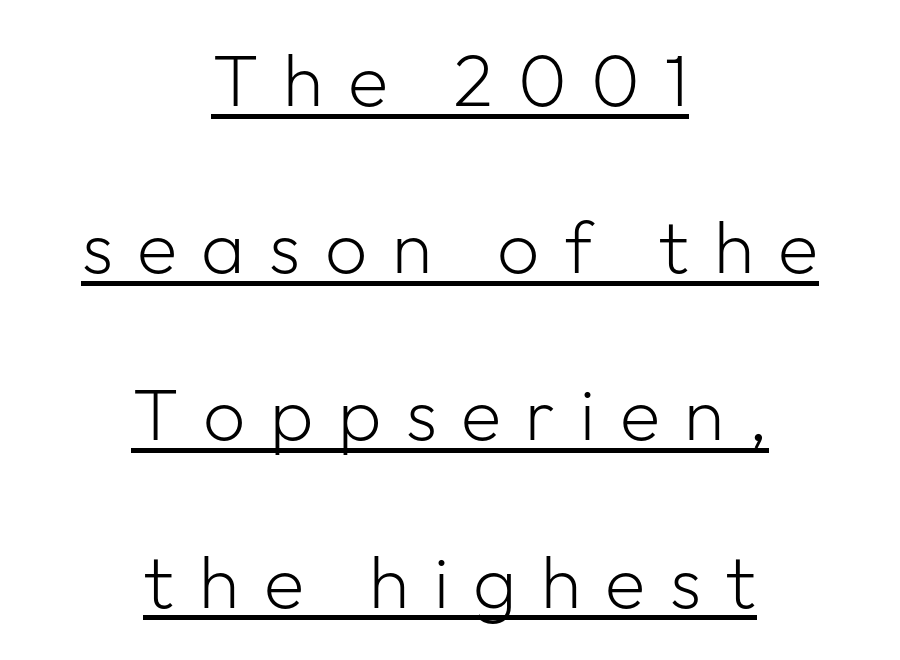
{"serif": "no", "italic": "no", "bold": "no", "weight": "light", "width": "normal", "stroke_contrast": "low", "x_height": "medium", "monospaced": "no", "underline": "yes", "align": "center", "line_spacing": "loose", "line_spacing_ratio": 2.26, "letter_spacing": "wide", "letter_spacing_em": 0.33, "glyph_px": 74}
